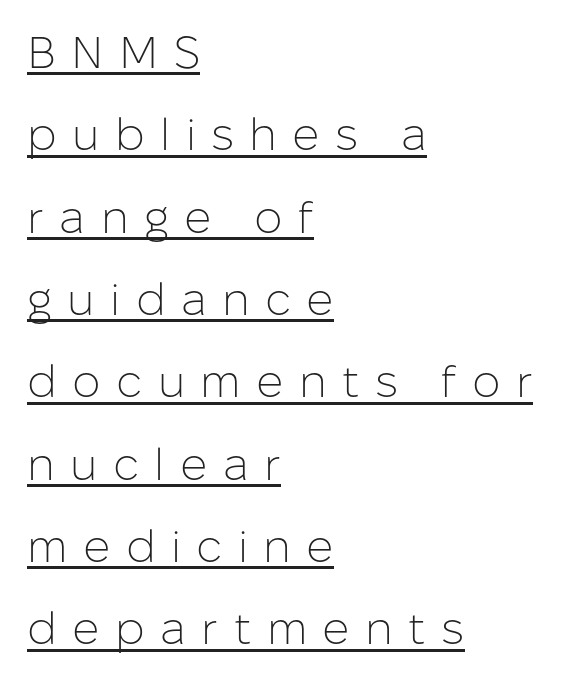
These lines are composed in type without serifs. This rendering uses left alignment, leaving the right contour irregular. What stands out about the letter spacing? Its width — letters are far apart. This reads as an unemphasized weight, regular at the heaviest. The face used here appears with an underline applied.
